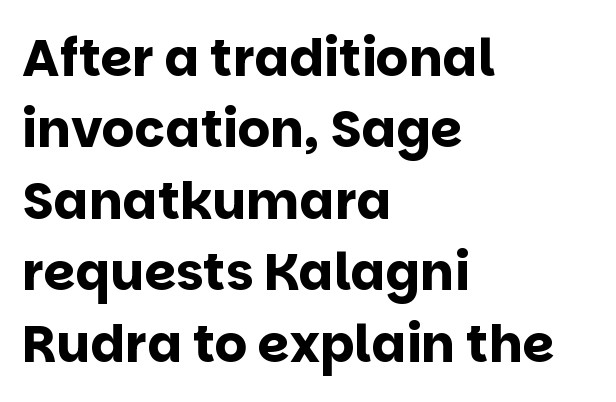
Q: Is the text bold? A: Yes.
Q: Is the text italic (slanted)? A: No, it is upright.
Q: Is the typeface a serif or a sans-serif typeface? A: Sans-serif.
Q: Is the text underlined? A: No.
Q: How is the paragraph aligned? A: Left-aligned.
Q: Is the spacing between letters normal or unusually wide? A: Normal.
Q: Is the spacing between lines tight, normal or loose? A: Normal.
Q: Width (condensed, normal, or wide)? A: Normal.
Q: Stroke contrast? A: Low.
Q: x-height? A: Large.
Q: Monospaced? A: No.
